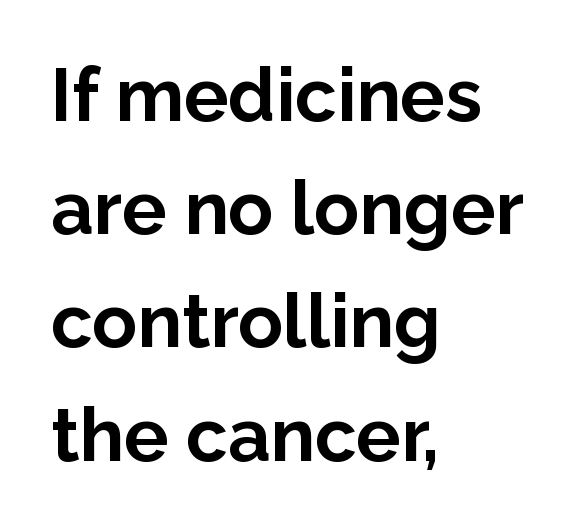
Q: Is the text bold? A: Yes.
Q: Is the text italic (slanted)? A: No, it is upright.
Q: Is the typeface a serif or a sans-serif typeface? A: Sans-serif.
Q: Is the text underlined? A: No.
Q: How is the paragraph aligned? A: Left-aligned.
Q: Is the spacing between letters normal or unusually wide? A: Normal.
Q: Is the spacing between lines tight, normal or loose? A: Normal.
Q: Width (condensed, normal, or wide)? A: Normal.
Q: Stroke contrast? A: Low.
Q: x-height? A: Medium.
Q: Monospaced? A: No.
